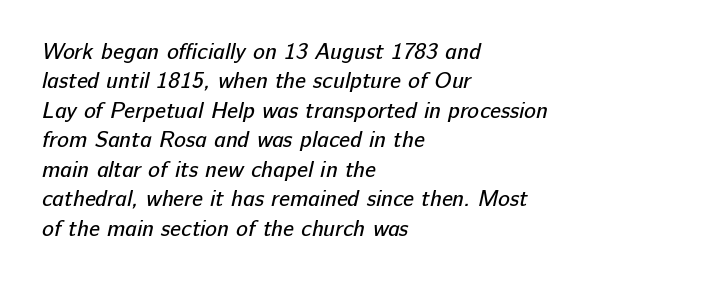
Q: Is the text bold? A: No.
Q: Is the text underlined? A: No.
Q: How is the paragraph aligned? A: Left-aligned.
Q: Is the spacing between letters normal or unusually wide? A: Normal.
Q: Is the spacing between lines tight, normal or loose? A: Normal.
